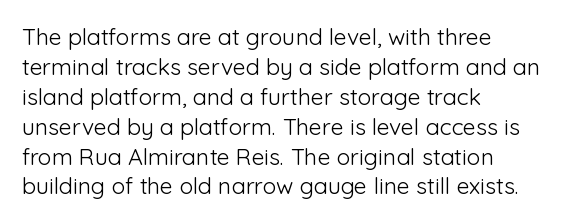
The lines are quadded left. The font sits on the lighter half of the weight spectrum, regular included. Tracking here is standard; glyphs follow each other at the usual distance. Italic? Not at all — the glyphs are vertical. Rule under the text: the space is simply empty.
